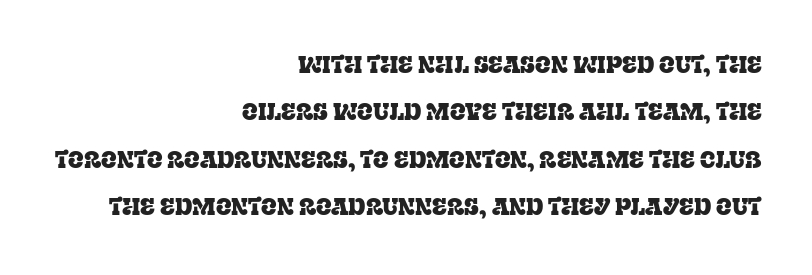
The image shows 23 px text type, upright; set right-aligned, loose line spacing (2.06x), normal letter spacing, not underlined.
